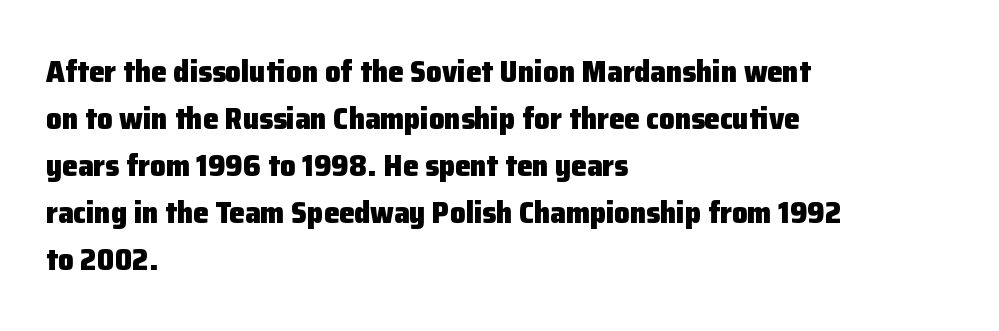
Q: Is the text bold? A: Yes.
Q: Is the text italic (slanted)? A: No, it is upright.
Q: Is the typeface a serif or a sans-serif typeface? A: Sans-serif.
Q: Is the text underlined? A: No.
Q: How is the paragraph aligned? A: Left-aligned.
Q: Is the spacing between letters normal or unusually wide? A: Normal.
Q: Is the spacing between lines tight, normal or loose? A: Normal.
Q: Width (condensed, normal, or wide)? A: Normal.
Q: Stroke contrast? A: Low.
Q: x-height? A: Medium.
Q: Monospaced? A: No.
